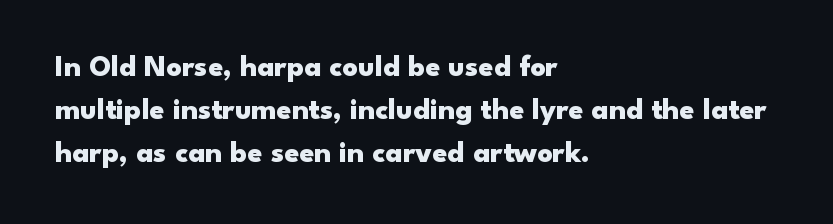
{"serif": "no", "italic": "no", "bold": "yes", "weight": "heavy", "width": "wide", "stroke_contrast": "low", "x_height": "small", "monospaced": "no", "underline": "no", "align": "left", "line_spacing": "normal", "line_spacing_ratio": 1.43, "letter_spacing": "normal", "letter_spacing_em": 0.0, "glyph_px": 30}
